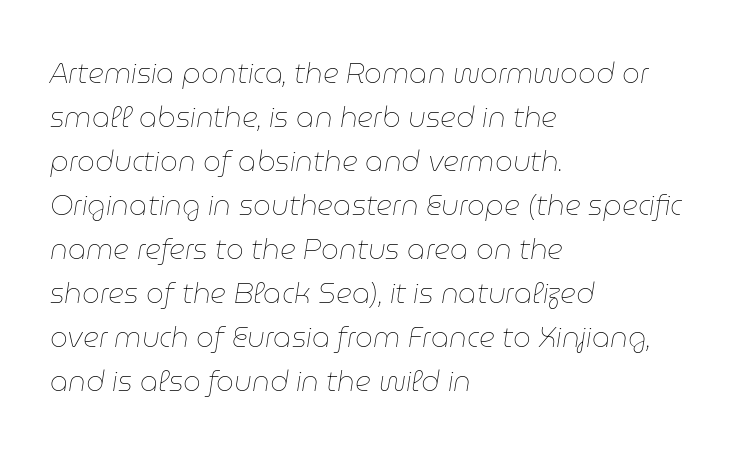
{"italic": "yes", "lean": "right", "slant_degrees": 9, "bold": "no", "weight": "thin", "width": "normal", "stroke_contrast": "low", "x_height": "medium", "monospaced": "no", "underline": "no", "align": "left", "line_spacing": "normal", "line_spacing_ratio": 1.57, "letter_spacing": "normal", "letter_spacing_em": 0.0, "glyph_px": 28}
